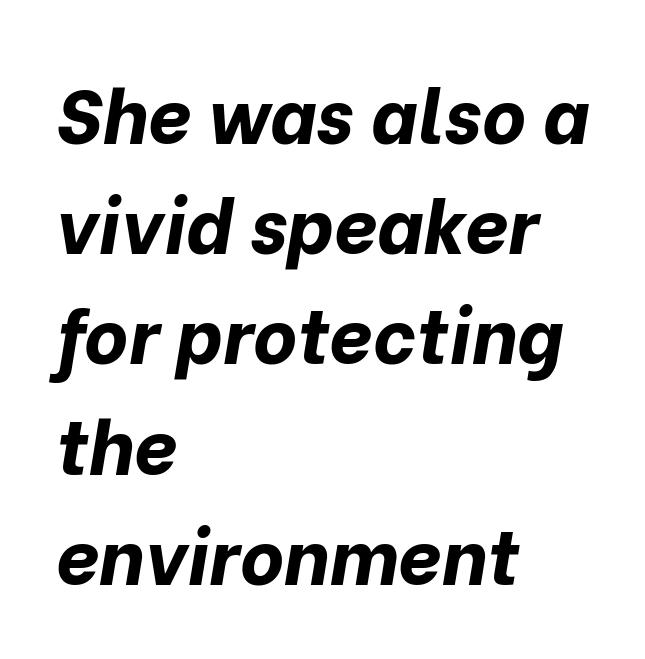
In terms of posture, this sample is oblique. Normally led — the rows are evenly, conventionally spaced. Honestly, the letter spacing is just normal — you wouldn't notice it. The letters advance in unequal steps, a hallmark of proportional type. Emphasis by weight is at full strength: bold.
